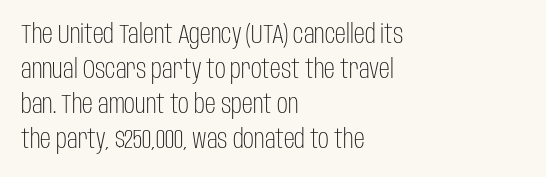
Q: Is the text bold? A: No.
Q: Is the text italic (slanted)? A: No, it is upright.
Q: Is the text underlined? A: No.
Q: How is the paragraph aligned? A: Left-aligned.
Q: Is the spacing between letters normal or unusually wide? A: Normal.
Q: Is the spacing between lines tight, normal or loose? A: Normal.
